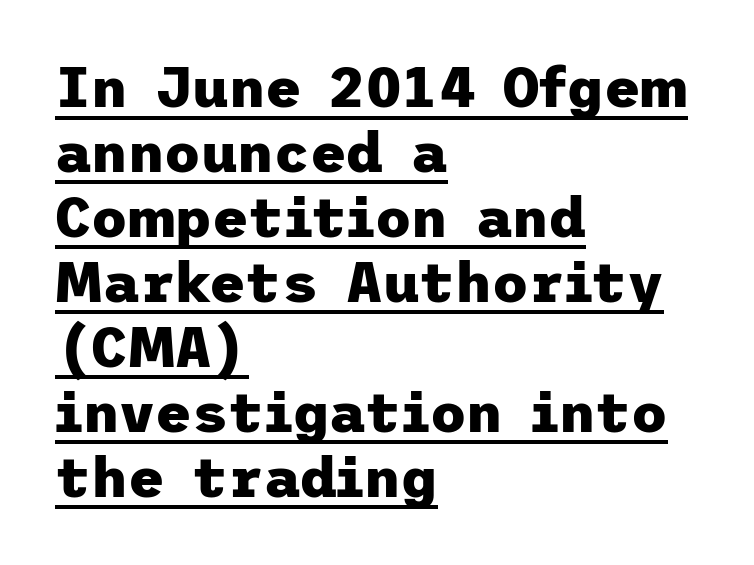
{"serif": "no", "italic": "no", "bold": "yes", "weight": "heavy", "width": "normal", "stroke_contrast": "low", "x_height": "medium", "underline": "yes", "align": "left", "line_spacing_ratio": 1.16, "letter_spacing": "normal", "letter_spacing_em": 0.0, "glyph_px": 56}
